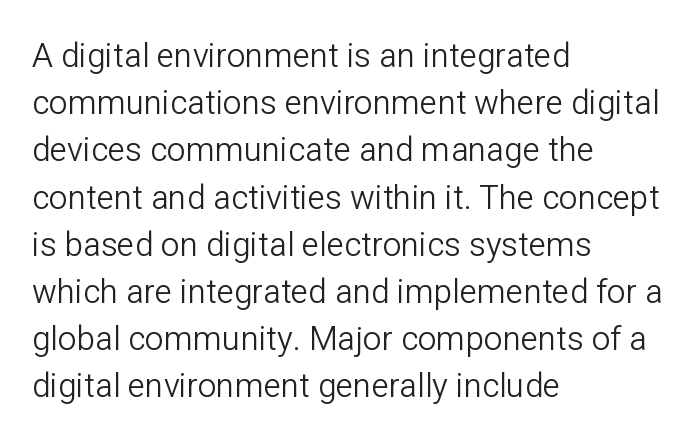
The letters carry no serifs — their stems end cleanly without finishing strokes. Each line starts at the same left margin while the right side varies. Compared with typical paragraphs, the rows here are spaced about the same. The lettering stays uniformly vertical, giving the passage a roman look. Note the varied advance widths — an 'i' is clearly narrower than an 'm'. You could call the tracking neutral — neither tight nor loose.
